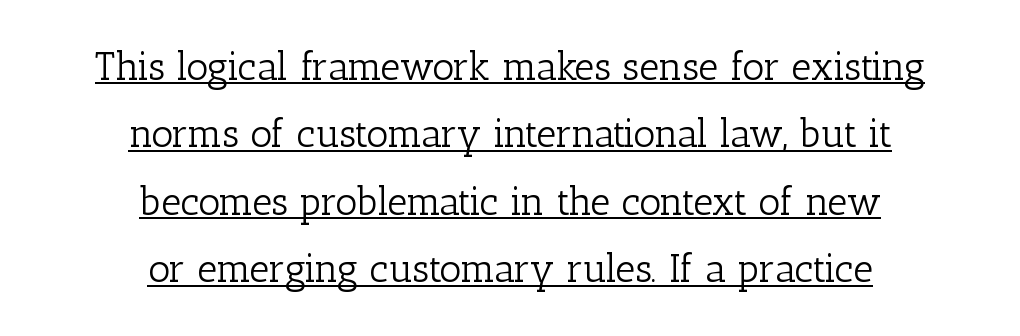
Rendered with straight, roman letterforms. There is no visible air inserted between adjacent glyphs. Stroke thickness stays within the range of a standard reading face or lighter. The paragraph shown floats in the horizontal middle. Glance below the letters and you will spot a drawn line. The face used here is proportionally spaced, like ordinary book or web type.
